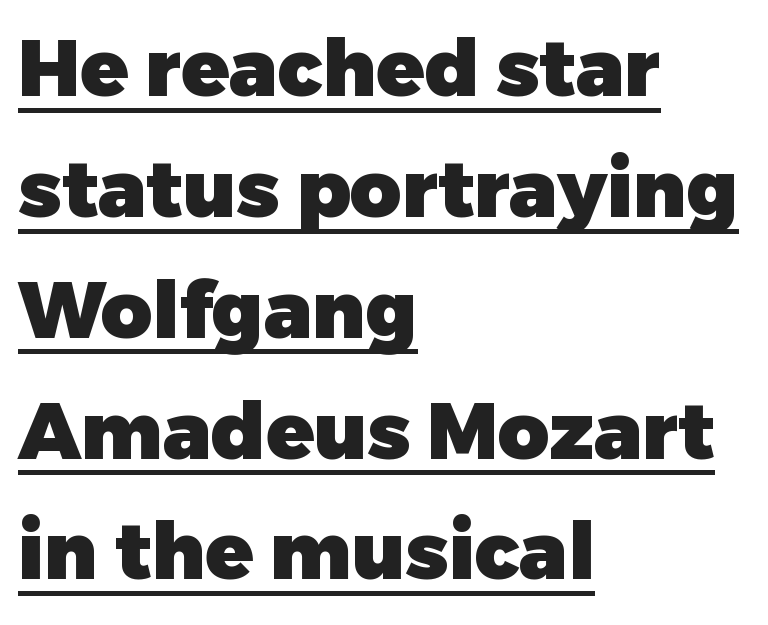
Q: Is the text bold? A: Yes.
Q: Is the text italic (slanted)? A: No, it is upright.
Q: Is the typeface a serif or a sans-serif typeface? A: Sans-serif.
Q: Is the text underlined? A: Yes.
Q: How is the paragraph aligned? A: Left-aligned.
Q: Is the spacing between letters normal or unusually wide? A: Normal.
Q: Is the spacing between lines tight, normal or loose? A: Normal.
Q: Width (condensed, normal, or wide)? A: Normal.
Q: Stroke contrast? A: Low.
Q: x-height? A: Medium.
Q: Monospaced? A: No.
